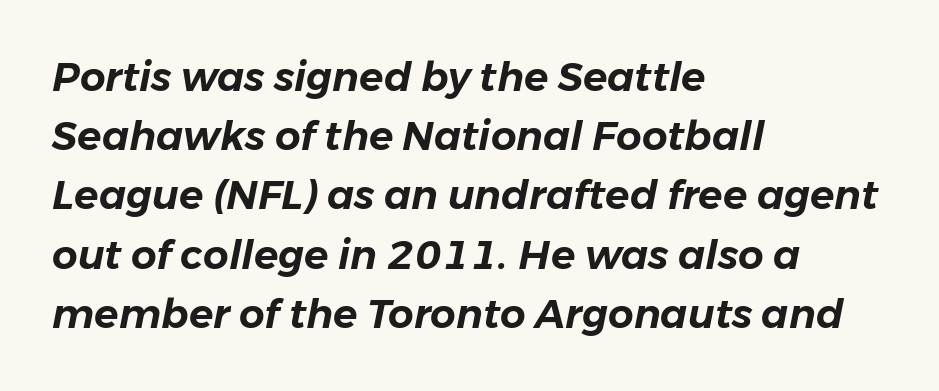
Q: Is the text italic (slanted)? A: Yes, it leans right by about 11 degrees.
Q: Is the text underlined? A: No.
Q: How is the paragraph aligned? A: Left-aligned.
Q: Is the spacing between letters normal or unusually wide? A: Normal.
Q: Is the spacing between lines tight, normal or loose? A: Normal.
Q: Width (condensed, normal, or wide)? A: Normal.
Q: Stroke contrast? A: Low.
Q: x-height? A: Medium.
Q: Monospaced? A: No.
